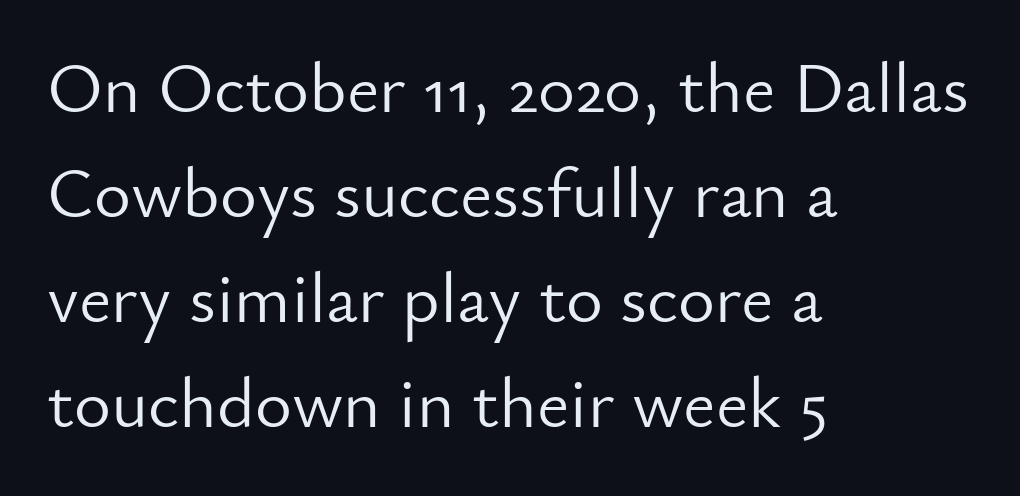
The image shows 71 px light sans-serif type, upright; set left-aligned, normal line spacing (1.48x), normal letter spacing, not underlined; low stroke contrast and a small x-height.
